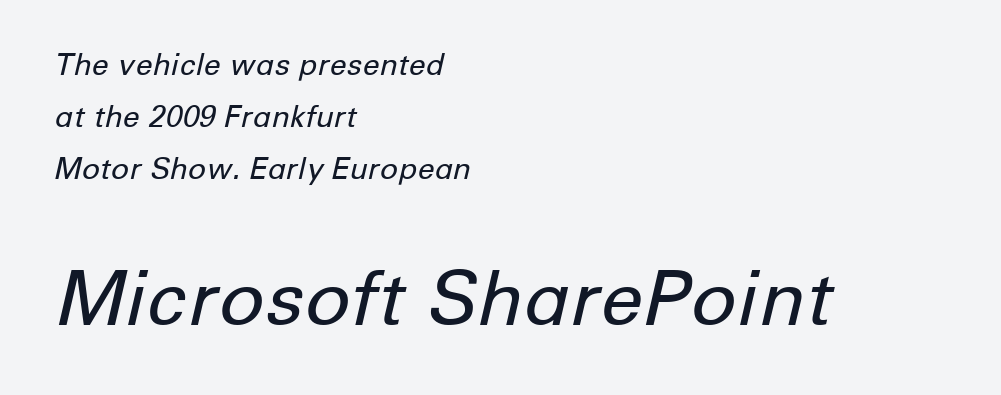
The letters are slanted; this is an italic face. The face used here is proportionally spaced, like ordinary book or web type. Horizontally, the lines are justified to the leading edge only. Heft: none added — not bold. Plain, unruled lines of type.
